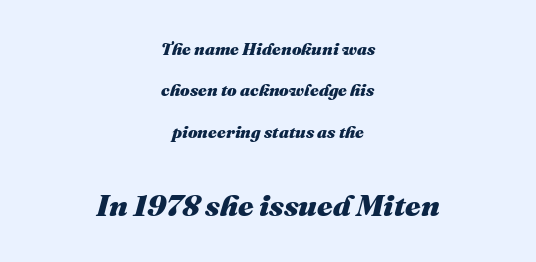
The image shows 30 px heavy type, italic (leaning right); set centered, loose line spacing (2.43x), normal letter spacing, not underlined; the second (bottom) block is 1.76x larger; medium stroke contrast and a medium x-height.
